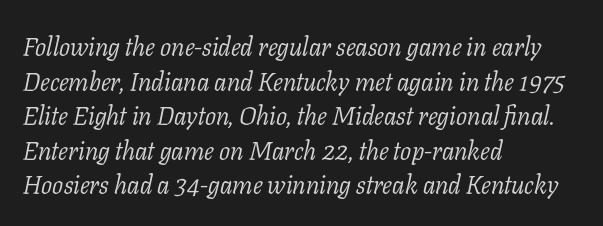
Q: Is the text bold? A: No.
Q: Is the text italic (slanted)? A: Yes, it leans right by about 11 degrees.
Q: Is the text underlined? A: No.
Q: How is the paragraph aligned? A: Left-aligned.
Q: Is the spacing between letters normal or unusually wide? A: Normal.
Q: Is the spacing between lines tight, normal or loose? A: Normal.
